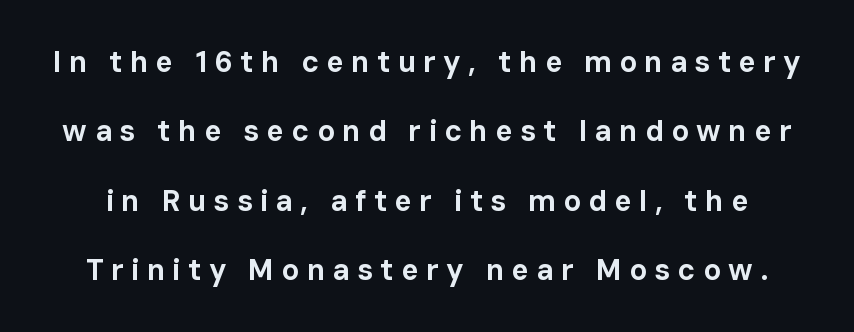
Q: Is the text bold? A: Yes.
Q: Is the text italic (slanted)? A: No, it is upright.
Q: Is the typeface a serif or a sans-serif typeface? A: Sans-serif.
Q: Is the text underlined? A: No.
Q: Is the spacing between letters normal or unusually wide? A: Unusually wide.
Q: Is the spacing between lines tight, normal or loose? A: Loose.
Q: Width (condensed, normal, or wide)? A: Normal.
Q: Stroke contrast? A: Low.
Q: x-height? A: Medium.
Q: Monospaced? A: No.
